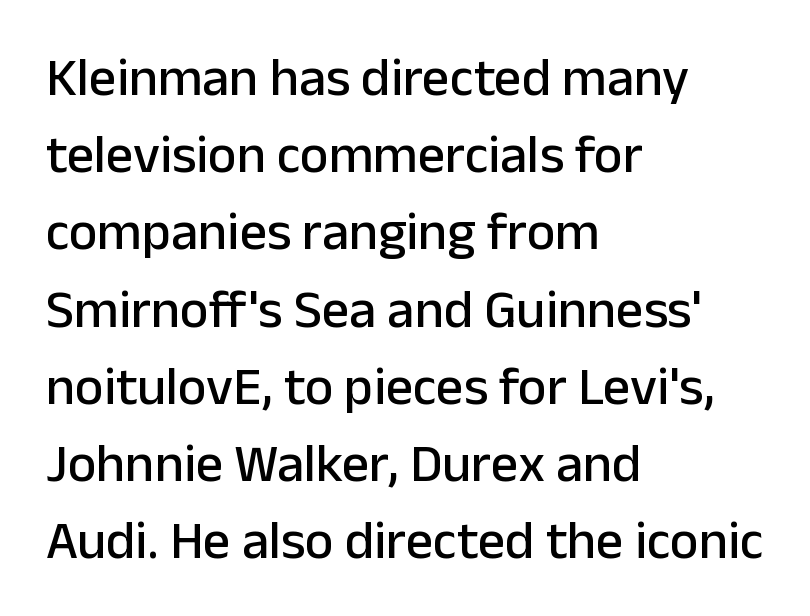
The image shows 54 px sans-serif type, upright; set left-aligned, normal line spacing (1.43x), normal letter spacing, not underlined; low stroke contrast and a medium x-height.
